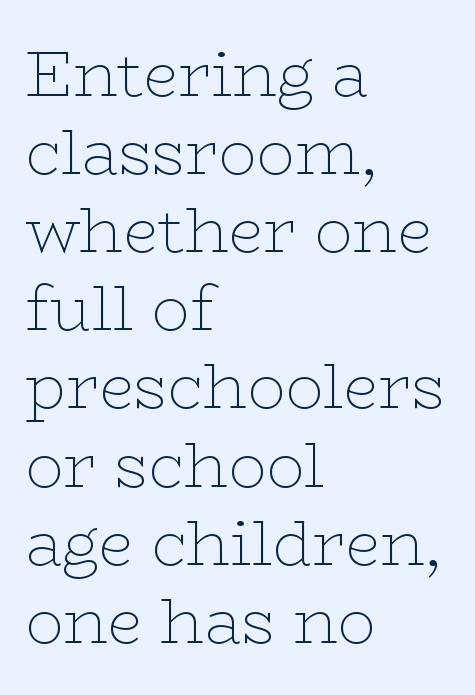
Q: Is the text bold? A: No.
Q: Is the text italic (slanted)? A: No, it is upright.
Q: Is the typeface a serif or a sans-serif typeface? A: Serif.
Q: Is the text underlined? A: No.
Q: How is the paragraph aligned? A: Left-aligned.
Q: Is the spacing between letters normal or unusually wide? A: Normal.
Q: Width (condensed, normal, or wide)? A: Wide.
Q: Stroke contrast? A: Low.
Q: x-height? A: Medium.
Q: Monospaced? A: No.
